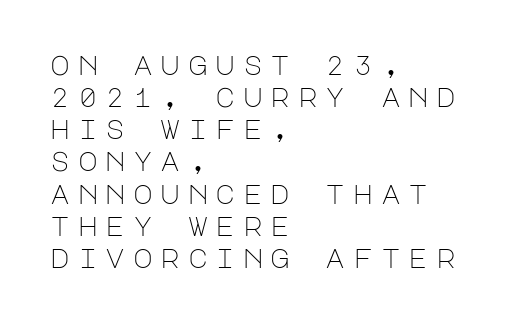
Q: Is the text bold? A: No.
Q: Is the text italic (slanted)? A: No, it is upright.
Q: Is the text underlined? A: No.
Q: How is the paragraph aligned? A: Left-aligned.
Q: Is the spacing between letters normal or unusually wide? A: Unusually wide.
